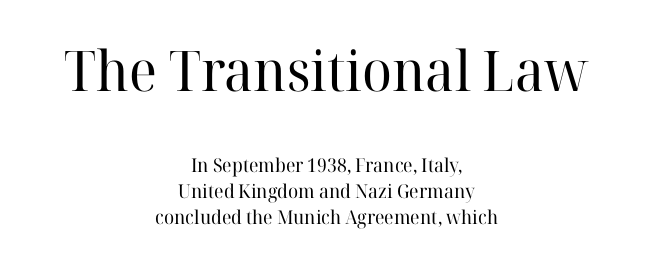
Q: Is the text bold? A: No.
Q: Is the text italic (slanted)? A: No, it is upright.
Q: Is the typeface a serif or a sans-serif typeface? A: Serif.
Q: Is the text underlined? A: No.
Q: How is the paragraph aligned? A: Centered.
Q: Is the spacing between letters normal or unusually wide? A: Normal.
Q: Is the spacing between lines tight, normal or loose? A: Normal.
Q: Which block of text is set in a larger size, the first (top) or the second (bottom)? A: The first (top) one.
Q: Width (condensed, normal, or wide)? A: Normal.
Q: Stroke contrast? A: High.
Q: x-height? A: Medium.
Q: Monospaced? A: No.
